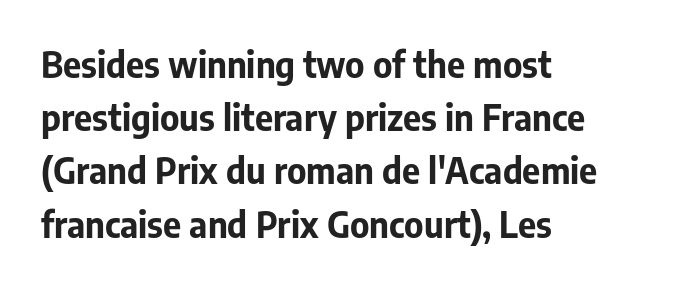
The image shows 35 px bold sans-serif type, upright; set left-aligned, normal line spacing (1.52x), normal letter spacing, not underlined; low stroke contrast and a medium x-height.
